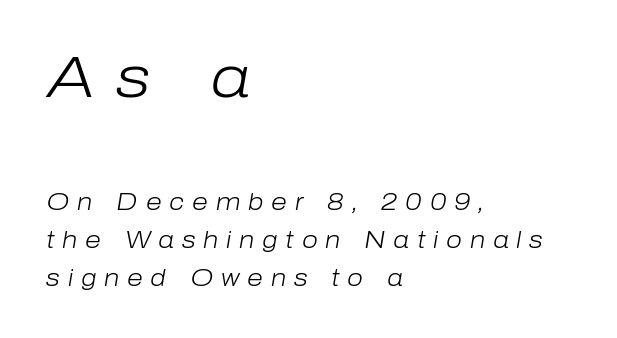
Q: Is the text bold? A: No.
Q: Is the text italic (slanted)? A: Yes, it leans right by about 10 degrees.
Q: Is the text underlined? A: No.
Q: How is the paragraph aligned? A: Left-aligned.
Q: Is the spacing between letters normal or unusually wide? A: Unusually wide.
Q: Is the spacing between lines tight, normal or loose? A: Normal.
Q: Which block of text is set in a larger size, the first (top) or the second (bottom)? A: The first (top) one.
Q: Width (condensed, normal, or wide)? A: Normal.
Q: Stroke contrast? A: Low.
Q: x-height? A: Medium.
Q: Monospaced? A: No.
